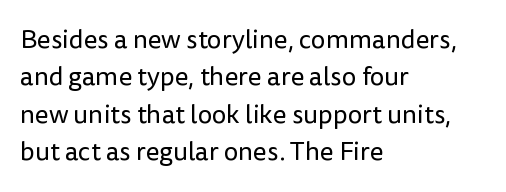
The image shows 26 px text type, upright; set left-aligned, normal line spacing (1.44x), normal letter spacing, not underlined.
